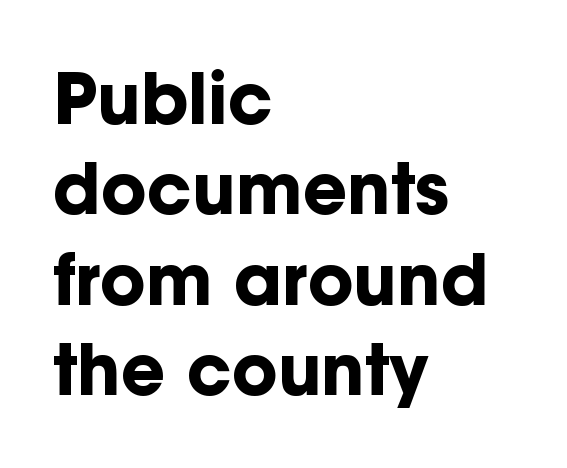
The image shows 69 px bold sans-serif type, upright; set left-aligned, normal line spacing (1.31x), normal letter spacing, not underlined; low stroke contrast and a medium x-height.
